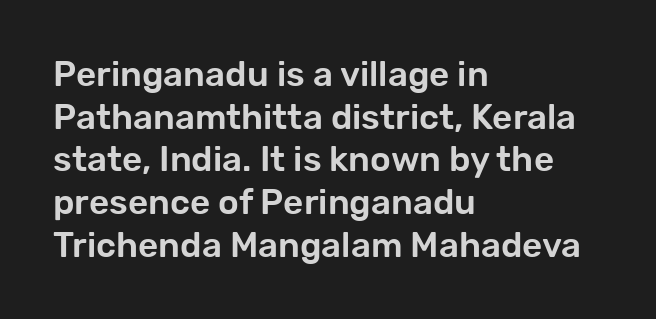
Q: Is the text italic (slanted)? A: No, it is upright.
Q: Is the typeface a serif or a sans-serif typeface? A: Sans-serif.
Q: Is the text underlined? A: No.
Q: How is the paragraph aligned? A: Left-aligned.
Q: Is the spacing between letters normal or unusually wide? A: Normal.
Q: Width (condensed, normal, or wide)? A: Normal.
Q: Stroke contrast? A: Low.
Q: x-height? A: Medium.
Q: Monospaced? A: No.
